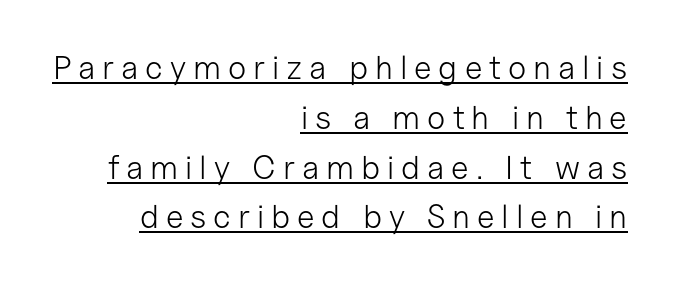
Q: Is the text bold? A: No.
Q: Is the text italic (slanted)? A: No, it is upright.
Q: Is the typeface a serif or a sans-serif typeface? A: Sans-serif.
Q: Is the text underlined? A: Yes.
Q: How is the paragraph aligned? A: Right-aligned.
Q: Is the spacing between letters normal or unusually wide? A: Unusually wide.
Q: Is the spacing between lines tight, normal or loose? A: Normal.
Q: Width (condensed, normal, or wide)? A: Normal.
Q: Stroke contrast? A: Low.
Q: x-height? A: Medium.
Q: Monospaced? A: No.
